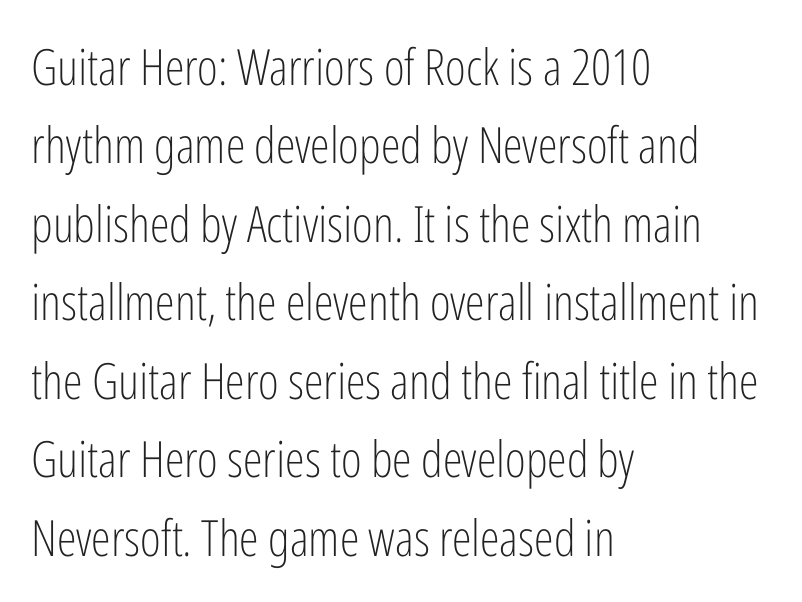
The letters advance in unequal steps, a hallmark of proportional type. Each row of text sits above clean, open space. Heaviness? Minimal to ordinary, like unemphasized prose. A typesetter would mark this as roman, not italic. The ragged edge is on the right, which tells us the setting is flush left.
